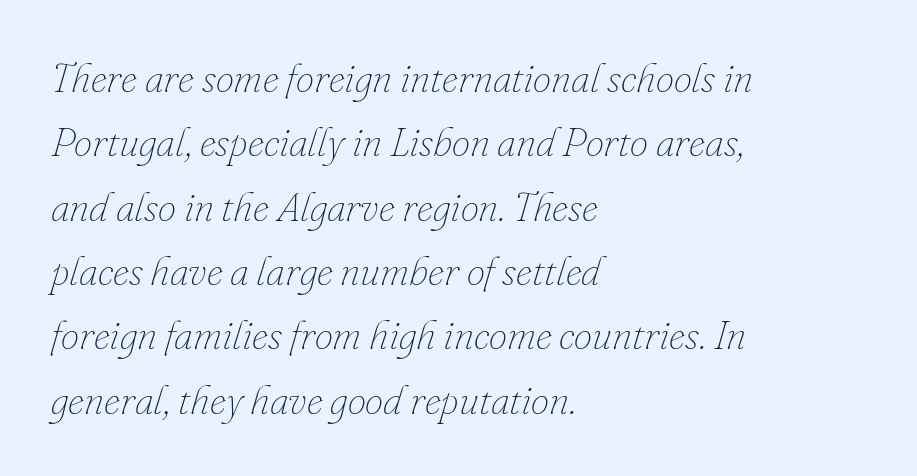
Q: Is the text bold? A: No.
Q: Is the text italic (slanted)? A: Yes, it leans right by about 16 degrees.
Q: Is the text underlined? A: No.
Q: How is the paragraph aligned? A: Left-aligned.
Q: Is the spacing between letters normal or unusually wide? A: Normal.
Q: Is the spacing between lines tight, normal or loose? A: Normal.
Q: Width (condensed, normal, or wide)? A: Normal.
Q: Stroke contrast? A: Low.
Q: x-height? A: Small.
Q: Monospaced? A: No.
